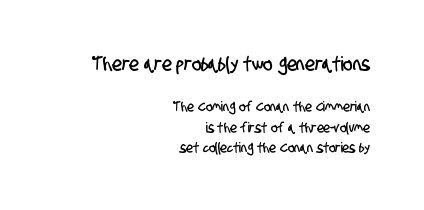
One-word summary of the alignment: right. Leading: standard. Short note: letters normally spaced. This layout puts the oversized block above and the modest block below. The gap between lines stays unmarked.
